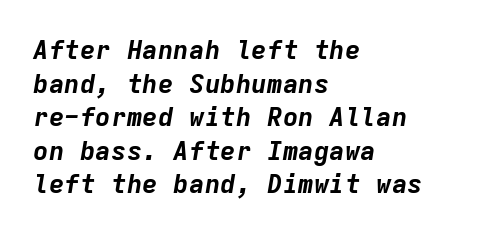
Q: Is the text bold? A: Yes.
Q: Is the text italic (slanted)? A: Yes, it leans right by about 9 degrees.
Q: Is the text underlined? A: No.
Q: How is the paragraph aligned? A: Left-aligned.
Q: Is the spacing between letters normal or unusually wide? A: Normal.
Q: Is the spacing between lines tight, normal or loose? A: Normal.
